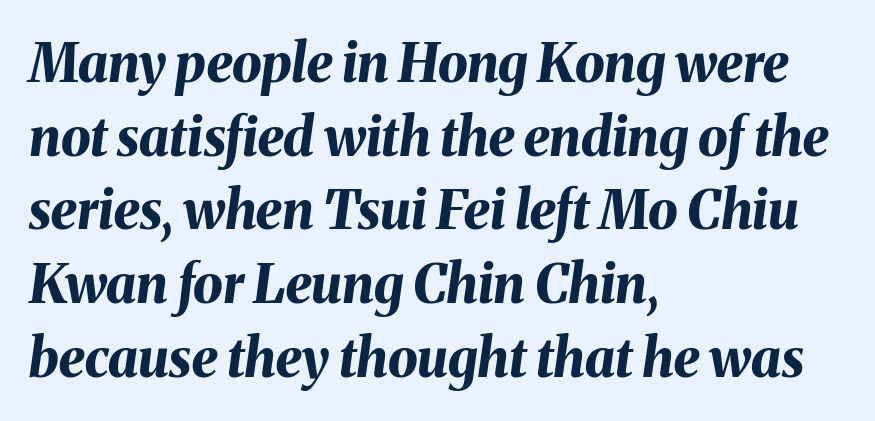
{"italic": "yes", "lean": "right", "slant_degrees": 8, "bold": "yes", "weight": "bold", "width": "normal", "stroke_contrast": "medium", "x_height": "medium", "monospaced": "no", "underline": "no", "align": "left", "line_spacing": "normal", "line_spacing_ratio": 1.39, "letter_spacing": "normal", "letter_spacing_em": 0.0, "glyph_px": 53}
